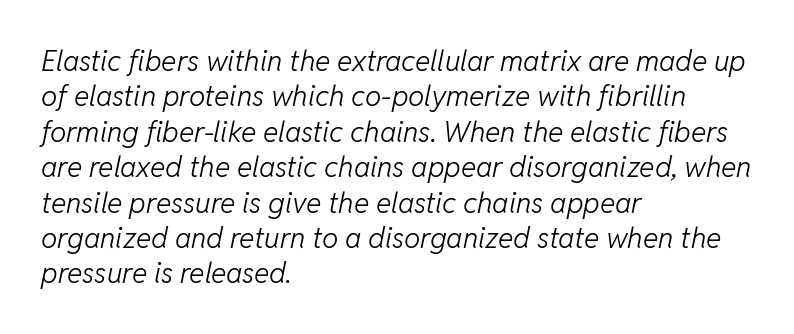
The image shows 29 px light type, italic (leaning right); set left-aligned, line spacing 1.22x, normal letter spacing, not underlined; low stroke contrast and a medium x-height.
